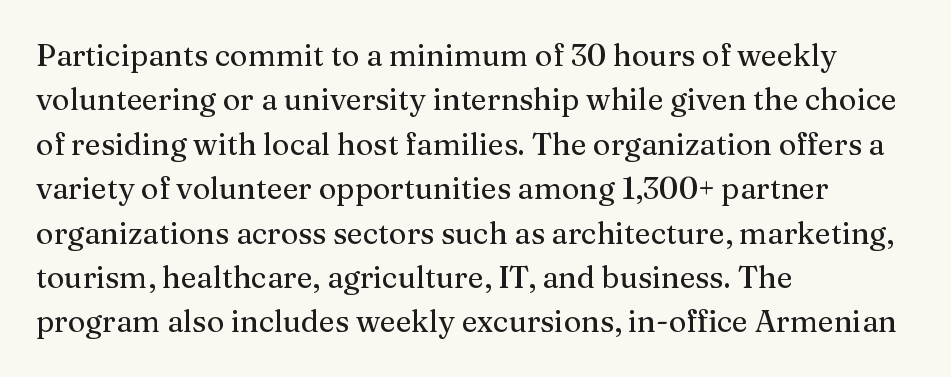
Q: Is the text italic (slanted)? A: No, it is upright.
Q: Is the typeface a serif or a sans-serif typeface? A: Serif.
Q: Is the text underlined? A: No.
Q: How is the paragraph aligned? A: Left-aligned.
Q: Is the spacing between letters normal or unusually wide? A: Normal.
Q: Is the spacing between lines tight, normal or loose? A: Normal.
Q: Width (condensed, normal, or wide)? A: Normal.
Q: Stroke contrast? A: Medium.
Q: x-height? A: Medium.
Q: Monospaced? A: No.
